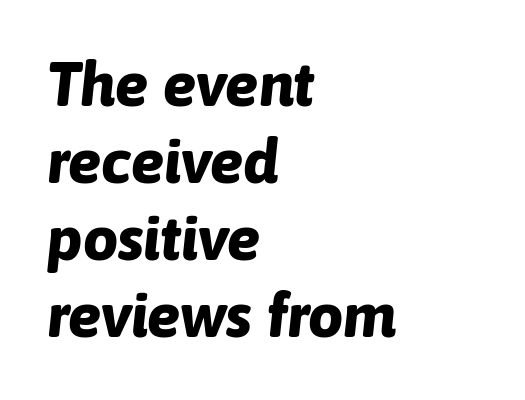
The image shows 62 px bold type, italic (leaning right); set left-aligned, line spacing 1.24x, normal letter spacing, not underlined; low stroke contrast and a medium x-height.
